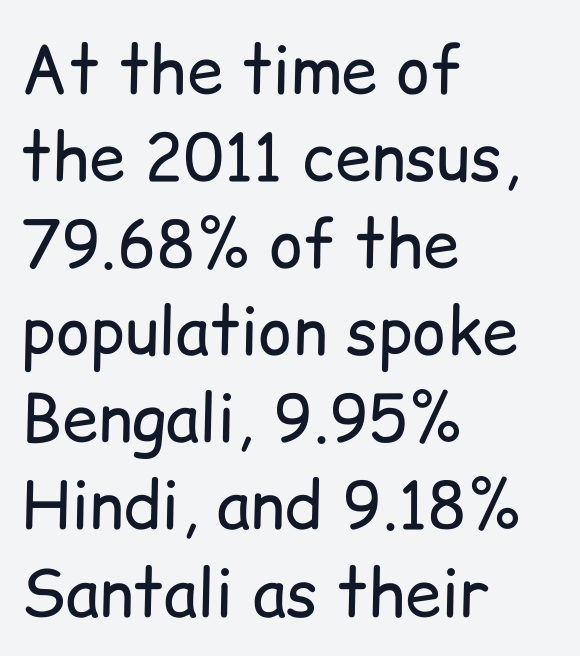
The image shows 65 px regular-weight sans-serif type, upright; set left-aligned, normal line spacing (1.34x), normal letter spacing, not underlined; low stroke contrast and a medium x-height.
